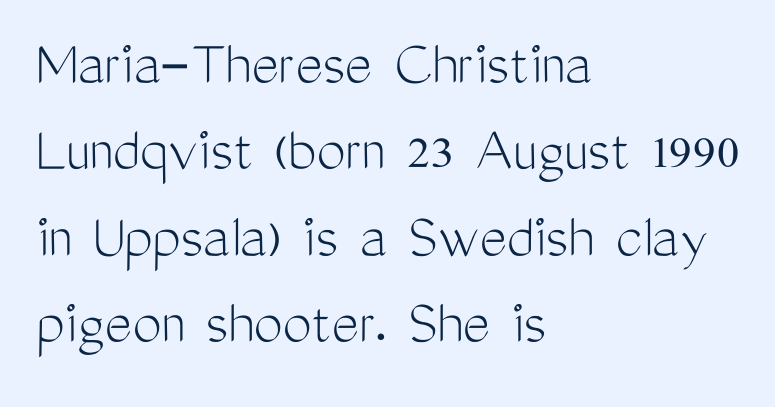
Nothing sits at the stroke ends, so this counts as sans-serif. The passage shown is not underscored anywhere. Whoever set this chose a conventional vertical rhythm. In terms of posture, this sample is upright.
